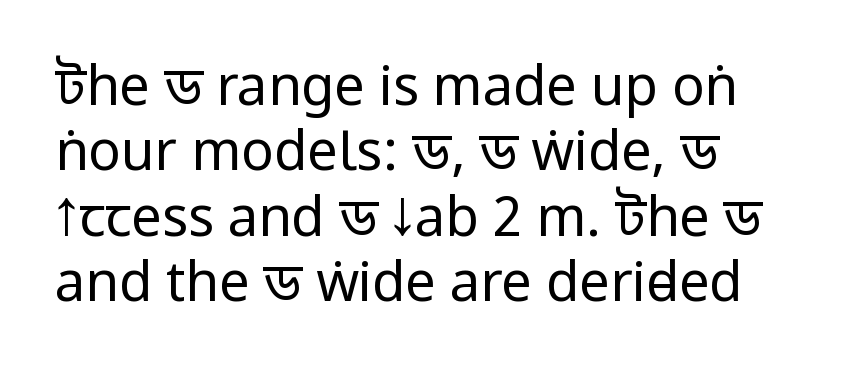
{"serif": "no", "italic": "no", "bold": "no", "weight": "regular", "width": "condensed", "stroke_contrast": "low", "x_height": "large", "monospaced": "no", "underline": "no", "align": "left", "line_spacing_ratio": 1.21, "letter_spacing": "normal", "letter_spacing_em": 0.0, "glyph_px": 54}
